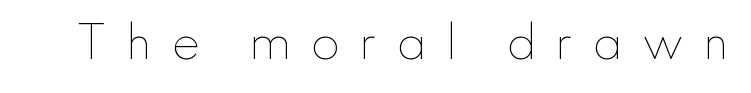
The image shows 43 px thin type, upright; set unusually wide letter spacing (+0.44 em), not underlined; low stroke contrast and a small x-height.
